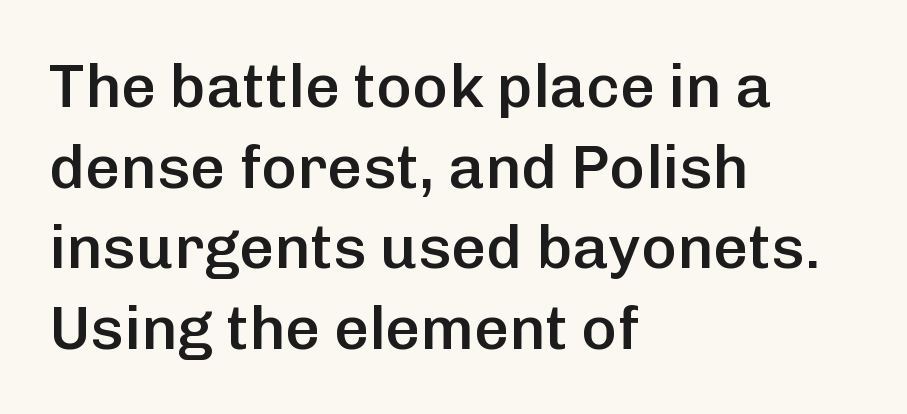
I'd describe the lettering as semibold — firm but not a full bold. Glyph-to-glyph distance matches everyday printed text. Observe the absence of serifs on each vertical stroke in this sample. The lines are quadded left. Spacing verdict: proportional, widths tailored to each character.
